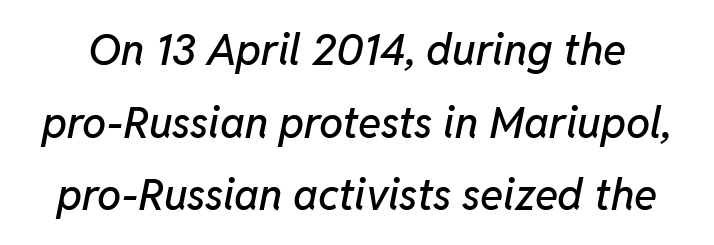
{"italic": "yes", "lean": "right", "slant_degrees": 11, "width": "normal", "stroke_contrast": "low", "x_height": "medium", "monospaced": "no", "underline": "no", "line_spacing": "normal", "line_spacing_ratio": 1.69, "letter_spacing": "normal", "letter_spacing_em": 0.0, "glyph_px": 43}
